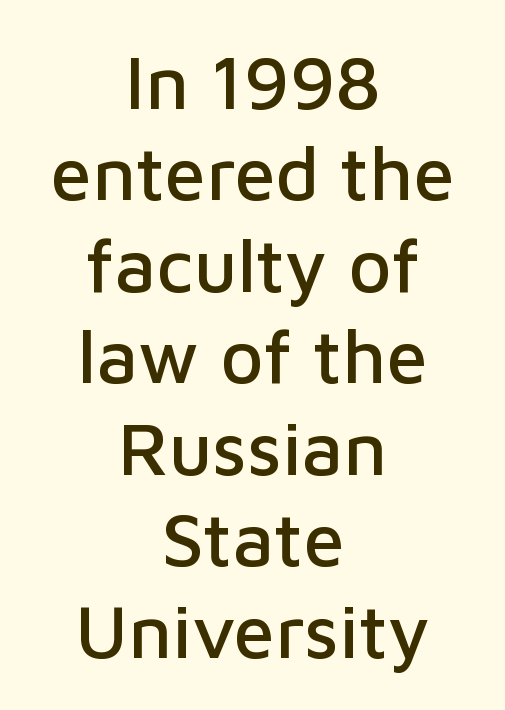
No extra tracking has been applied to these lines. Style check: upright. Check where the strokes stop: nothing finishes them off — pure sans. Words float on clear page, feet unadorned. Here the designer chose a conventional face with non-uniform glyph widths. Horizontally, the lines are justified to the midpoint only.
